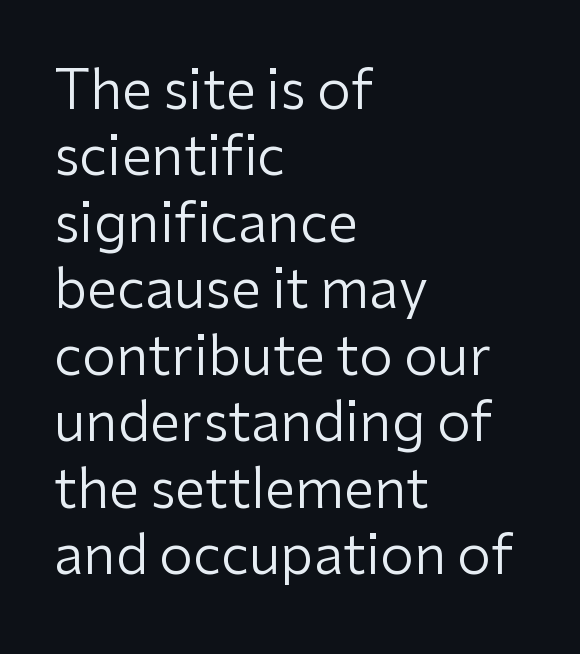
Are there feet on the stems? There aren't — it's a sans. Does extra space separate the letters? No, they use regular spacing. The letters stand straight up with perfectly vertical stems. Do the characters align in a grid? No, the font is proportional. Just letters on the line, the space beneath them empty. Weight class: somewhere from thin through regular.
